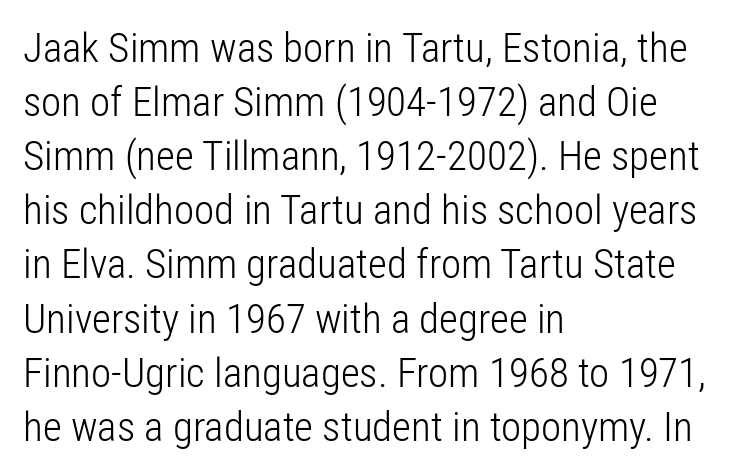
Notice how the stems are strictly vertical — no italics here. Students, note that the glyphs here touch the page at normal intervals. Nobody drew a line under any word here. Is this a sans? Yes — the strokes have no serifs. Weight: regular or lighter. Short and long lines alike share a common starting point at left.
